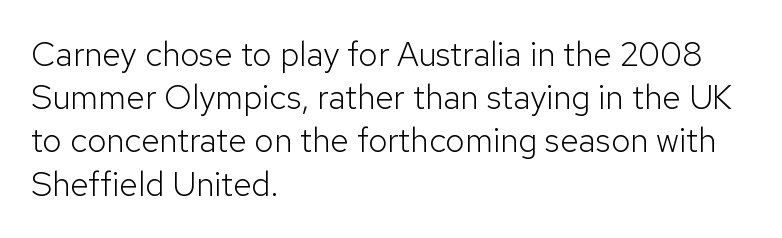
The image shows 34 px light sans-serif type, upright; set left-aligned, normal line spacing (1.27x), normal letter spacing, not underlined; low stroke contrast and a medium x-height.
